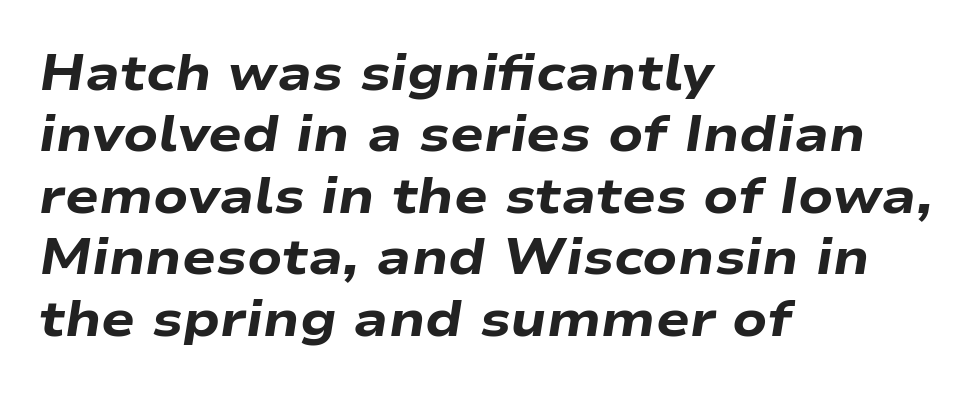
{"italic": "yes", "lean": "right", "slant_degrees": 9, "bold": "yes", "weight": "heavy", "width": "wide", "stroke_contrast": "low", "x_height": "medium", "monospaced": "no", "underline": "no", "align": "left", "line_spacing_ratio": 1.23, "letter_spacing": "normal", "letter_spacing_em": 0.0, "glyph_px": 50}
